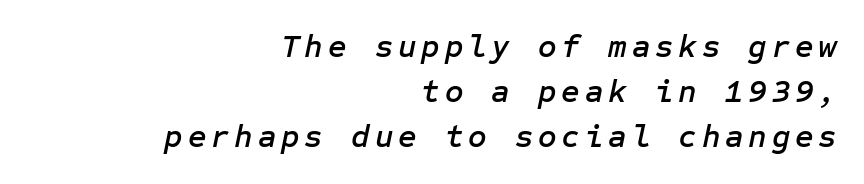
Words float on clear page, feet unadorned. Summary of vertical rhythm: regular, with standard interline spacing. In terms of posture, this sample is oblique. The text block is weighted toward the right margin, trailing off unevenly leftward.
